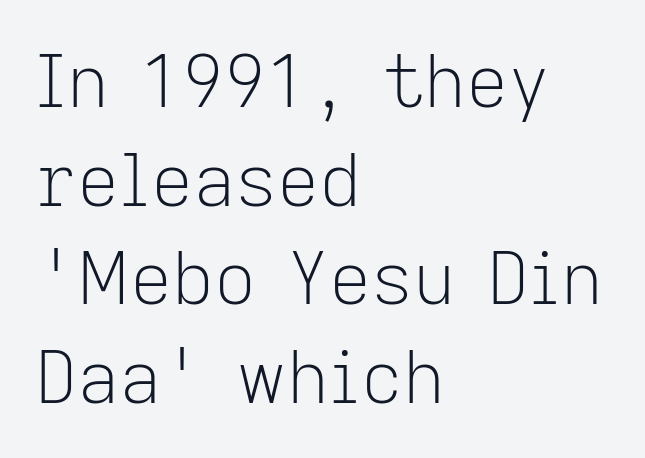
Q: Is the text bold? A: No.
Q: Is the text italic (slanted)? A: No, it is upright.
Q: Is the typeface a serif or a sans-serif typeface? A: Sans-serif.
Q: Is the text underlined? A: No.
Q: How is the paragraph aligned? A: Left-aligned.
Q: Is the spacing between letters normal or unusually wide? A: Normal.
Q: Is the spacing between lines tight, normal or loose? A: Normal.
Q: Width (condensed, normal, or wide)? A: Normal.
Q: Stroke contrast? A: Low.
Q: x-height? A: Medium.
Q: Monospaced? A: No.
